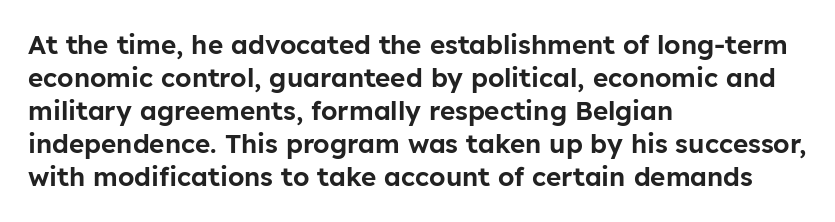
The foot of each line stays bare and open. Leading matches the norm, producing a regular column. The paragraph shown leans on its left margin. The gaps between neighbouring characters are ordinary and unremarkable. Italic? Not at all — the glyphs are vertical.
